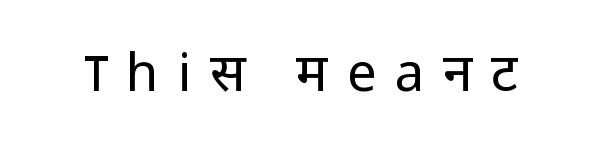
{"serif": "no", "italic": "no", "bold": "no", "weight": "regular", "width": "normal", "stroke_contrast": "low", "x_height": "medium", "monospaced": "no", "underline": "no", "letter_spacing": "wide", "letter_spacing_em": 0.35, "glyph_px": 53}
